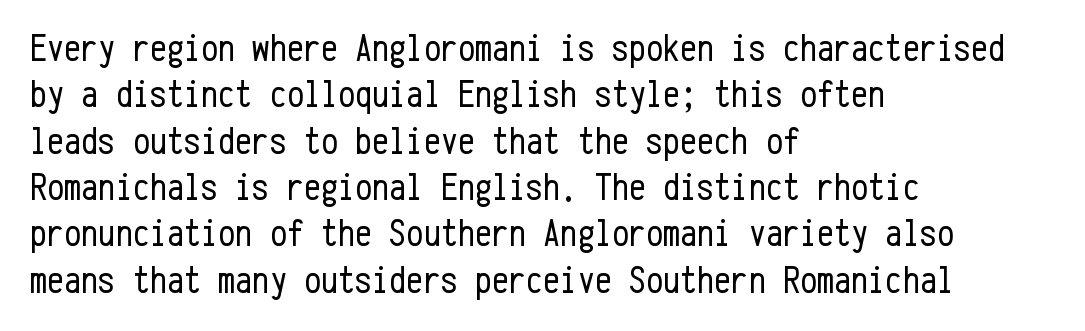
{"serif": "no", "italic": "no", "bold": "no", "weight": "regular", "width": "condensed", "stroke_contrast": "low", "x_height": "medium", "monospaced": "yes", "underline": "no", "align": "left", "line_spacing_ratio": 1.22, "letter_spacing": "normal", "letter_spacing_em": 0.0, "glyph_px": 38}
